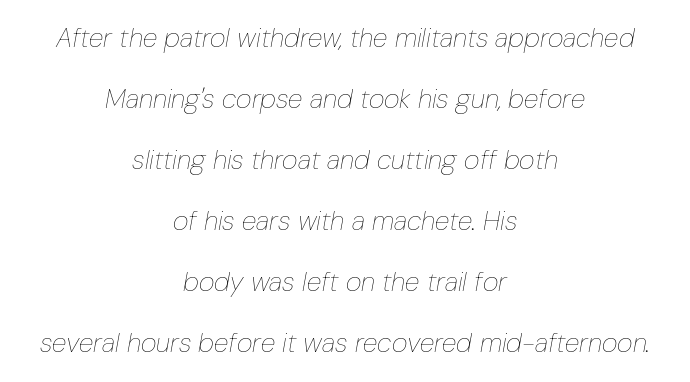
The letterforms sit shoulder to shoulder at normal distance. The block of text is sparse from top to bottom, with ample space between rows. The typesetter chose a symmetrical, centered arrangement here. This is oblique type, the kind used for emphasis or titles. Caption: face not bold, strokes unweighted.
